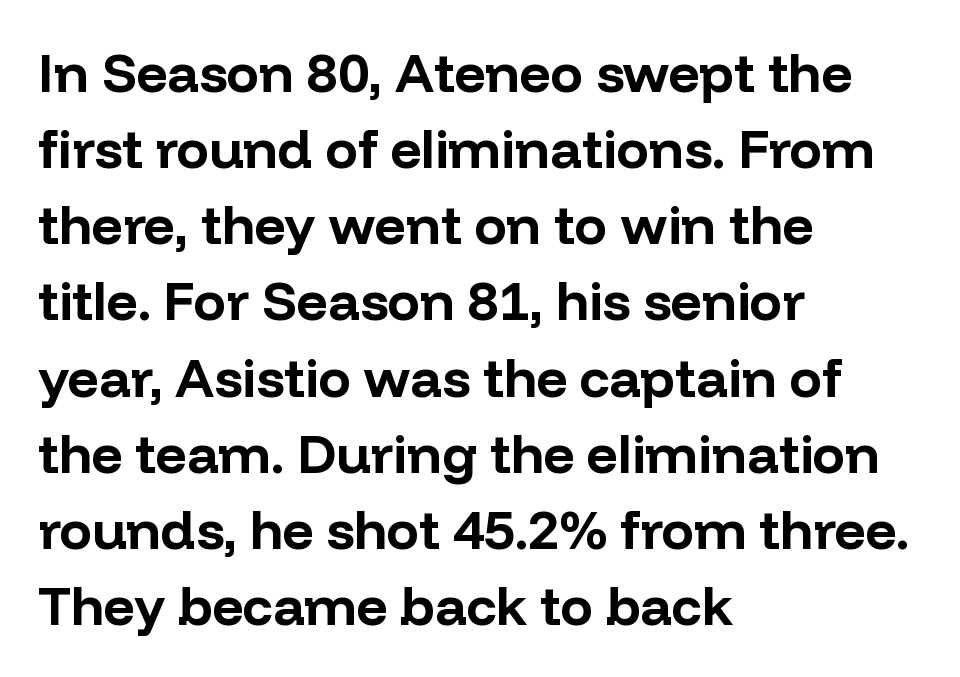
Q: Is the text bold? A: Yes.
Q: Is the text italic (slanted)? A: No, it is upright.
Q: Is the typeface a serif or a sans-serif typeface? A: Sans-serif.
Q: Is the text underlined? A: No.
Q: How is the paragraph aligned? A: Left-aligned.
Q: Is the spacing between letters normal or unusually wide? A: Normal.
Q: Is the spacing between lines tight, normal or loose? A: Normal.
Q: Width (condensed, normal, or wide)? A: Normal.
Q: Stroke contrast? A: Low.
Q: x-height? A: Medium.
Q: Monospaced? A: No.
